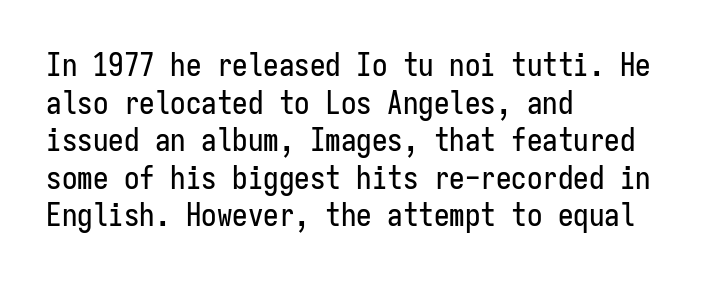
Q: Is the text italic (slanted)? A: No, it is upright.
Q: Is the typeface a serif or a sans-serif typeface? A: Sans-serif.
Q: Is the text underlined? A: No.
Q: How is the paragraph aligned? A: Left-aligned.
Q: Is the spacing between letters normal or unusually wide? A: Normal.
Q: Width (condensed, normal, or wide)? A: Condensed.
Q: Stroke contrast? A: Low.
Q: x-height? A: Medium.
Q: Monospaced? A: Yes.
